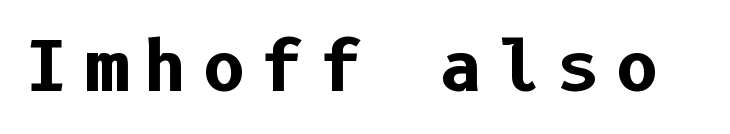
The image shows 67 px bold sans-serif type, upright; set unusually wide letter spacing (+0.23 em), not underlined; low stroke contrast and a medium x-height.
